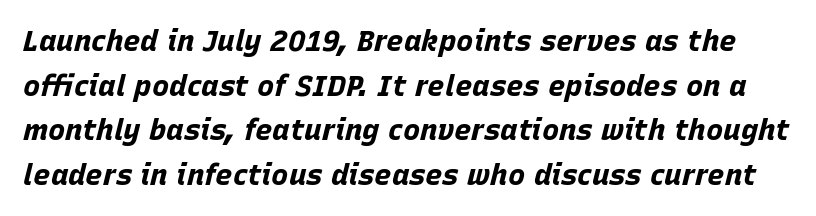
{"italic": "yes", "lean": "right", "slant_degrees": 15, "bold": "yes", "weight": "bold", "width": "normal", "stroke_contrast": "low", "x_height": "large", "monospaced": "no", "underline": "no", "line_spacing": "normal", "line_spacing_ratio": 1.54, "letter_spacing": "normal", "letter_spacing_em": 0.0, "glyph_px": 29}
